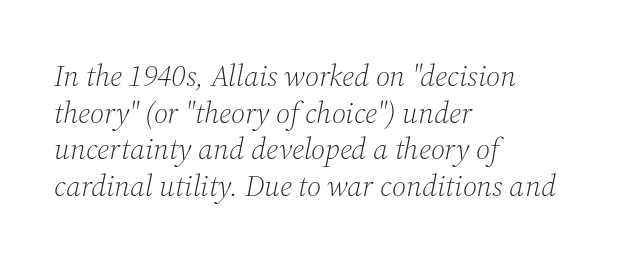
Q: Is the text bold? A: No.
Q: Is the text italic (slanted)? A: Yes, it leans right by about 12 degrees.
Q: Is the typeface a serif or a sans-serif typeface? A: Serif.
Q: Is the text underlined? A: No.
Q: How is the paragraph aligned? A: Left-aligned.
Q: Is the spacing between letters normal or unusually wide? A: Normal.
Q: Width (condensed, normal, or wide)? A: Normal.
Q: Stroke contrast? A: Medium.
Q: x-height? A: Medium.
Q: Monospaced? A: No.
